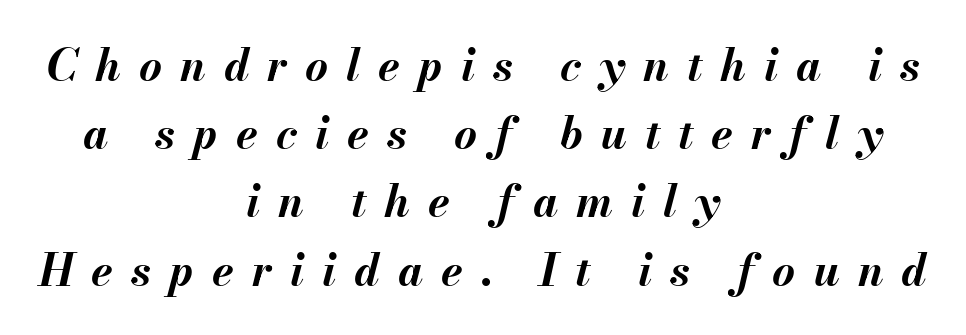
{"italic": "yes", "lean": "right", "slant_degrees": 13, "bold": "yes", "weight": "bold", "width": "normal", "stroke_contrast": "medium", "x_height": "small", "monospaced": "no", "underline": "no", "align": "center", "line_spacing": "normal", "line_spacing_ratio": 1.55, "letter_spacing": "wide", "letter_spacing_em": 0.41, "glyph_px": 44}
